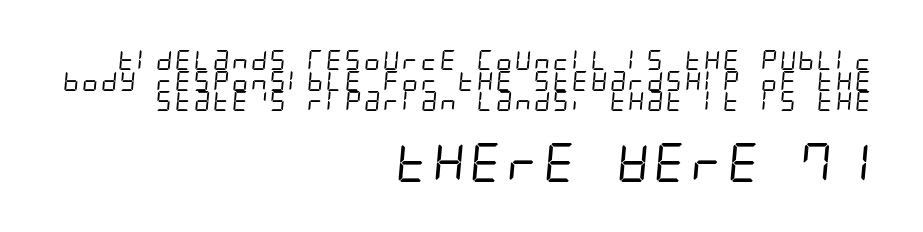
{"serif": "no", "bold": "no", "weight": "regular", "width": "condensed", "stroke_contrast": "low", "x_height": "large", "underline": "no", "align": "right", "line_spacing": "tight", "line_spacing_ratio": 1.03, "letter_spacing": "normal", "letter_spacing_em": 0.0, "larger_block": "second", "size_ratio": 1.95, "glyph_px": 39}
